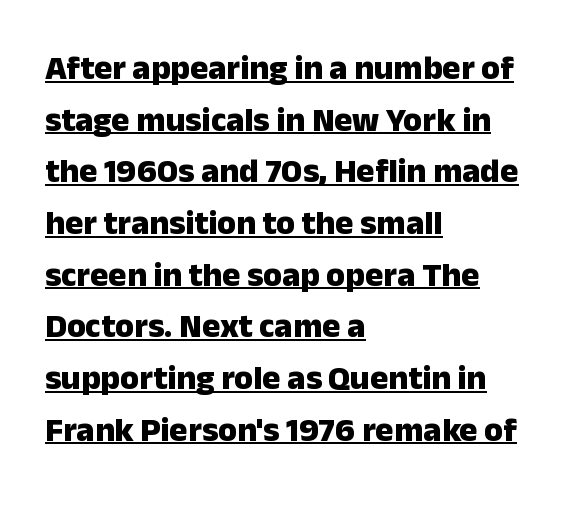
Is there much room between lines? A standard amount, neither cramped nor airy. The passage shown is emphatically bold. Left-aligned paragraph, ragged on the right. A typesetter would call this proportional, since set widths differ per character.
